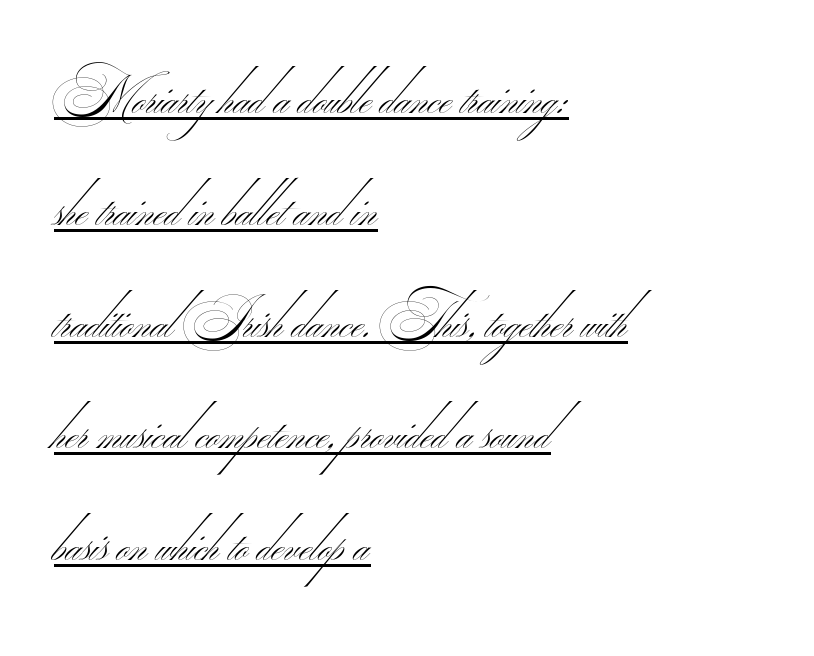
The image shows 52 px thin, wide sans-serif type; set left-aligned, loose line spacing (2.15x), normal letter spacing, underlined; medium stroke contrast.
